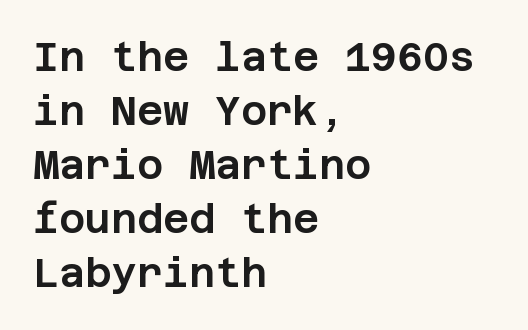
The image shows 40 px sans-serif type, upright; set left-aligned, normal line spacing (1.35x), normal letter spacing, not underlined; low stroke contrast and a large x-height.
